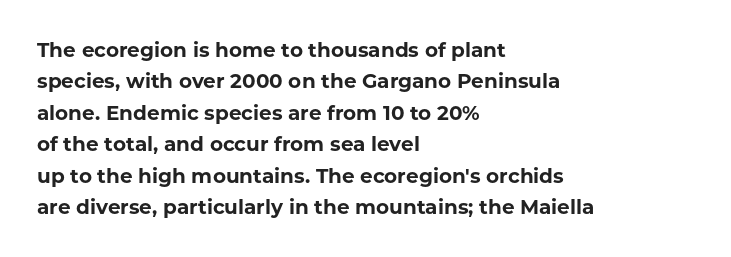
Q: Is the text bold? A: Yes.
Q: Is the text italic (slanted)? A: No, it is upright.
Q: Is the text underlined? A: No.
Q: How is the paragraph aligned? A: Left-aligned.
Q: Is the spacing between letters normal or unusually wide? A: Normal.
Q: Is the spacing between lines tight, normal or loose? A: Normal.
